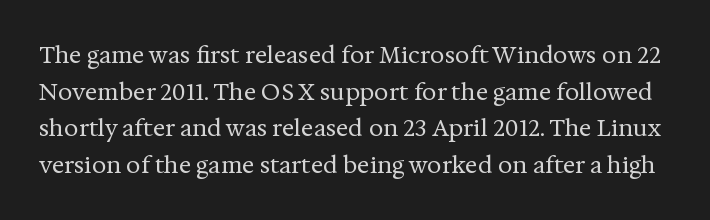
The image shows 23 px text type, upright; set normal line spacing (1.59x), normal letter spacing, not underlined.
